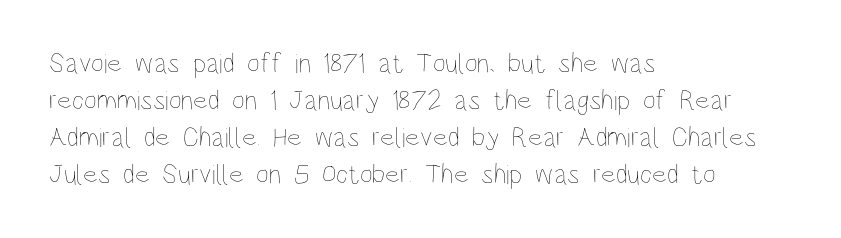
The image shows 28 px thin, condensed type, upright; set left-aligned, normal line spacing (1.32x), normal letter spacing, not underlined; low stroke contrast and a large x-height.
